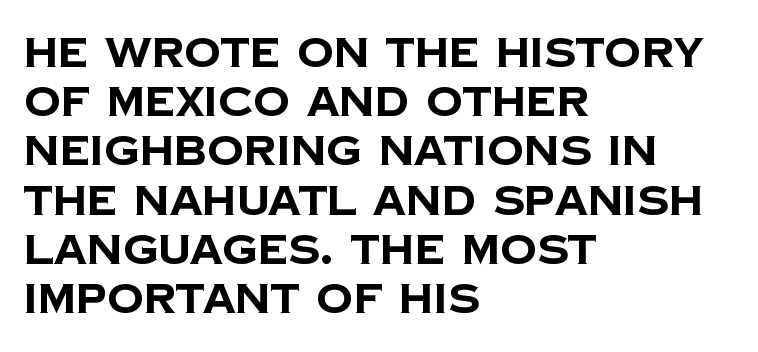
{"serif": "no", "bold": "yes", "weight": "bold", "width": "normal", "stroke_contrast": "low", "x_height": "large", "monospaced": "no", "underline": "no", "align": "left", "line_spacing_ratio": 1.2, "letter_spacing": "normal", "letter_spacing_em": 0.0, "glyph_px": 41}
